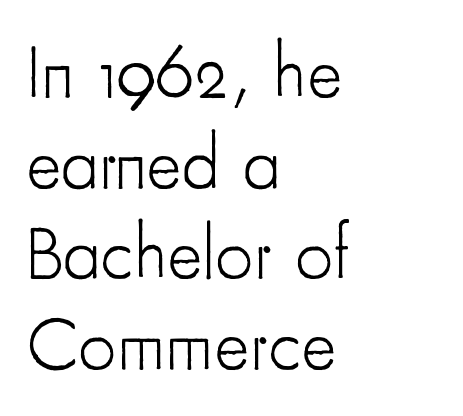
This is the regular roman posture of the typeface. The letters advance in unequal steps, a hallmark of proportional type. Typeset ragged right — the left edge is the straight one. The glyphs are unaccompanied by any horizontal stroke below them. Stroke mass is kept to a normal reading level or below.
